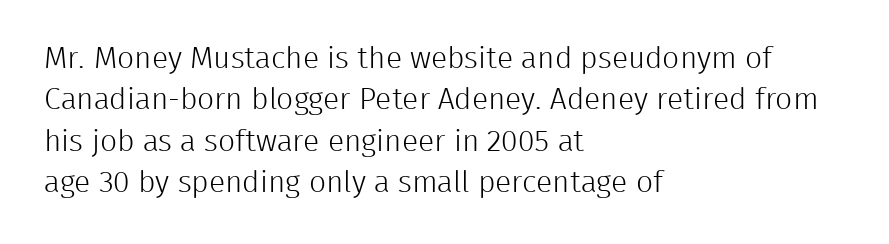
{"serif": "no", "italic": "no", "bold": "no", "weight": "light", "width": "normal", "stroke_contrast": "low", "x_height": "medium", "monospaced": "no", "underline": "no", "align": "left", "line_spacing": "normal", "line_spacing_ratio": 1.38, "letter_spacing": "normal", "letter_spacing_em": 0.0, "glyph_px": 30}
